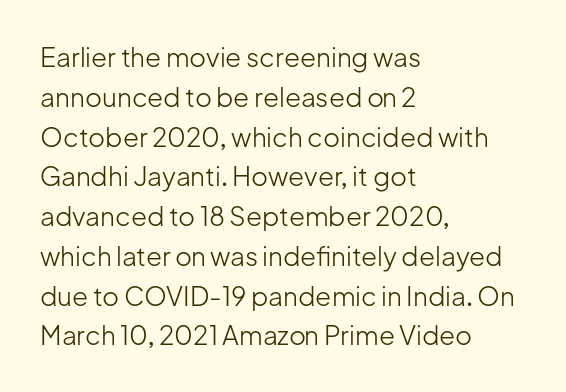
{"italic": "no", "bold": "no", "underline": "no", "align": "left", "line_spacing": "normal", "line_spacing_ratio": 1.53, "letter_spacing": "normal", "letter_spacing_em": 0.0, "glyph_px": 26}
